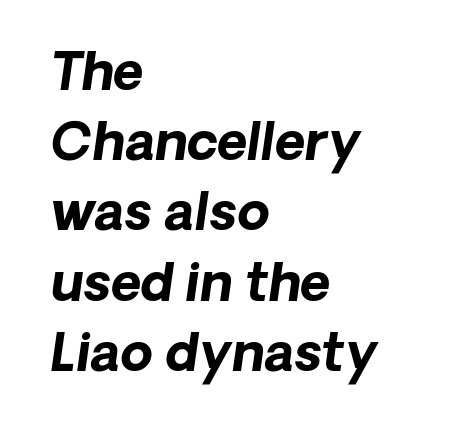
The image shows 52 px bold type, italic (leaning right); set left-aligned, normal line spacing (1.35x), normal letter spacing, not underlined; low stroke contrast and a medium x-height.
